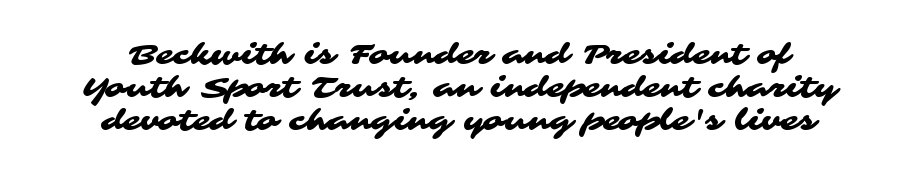
The image shows 29 px wide sans-serif type; set centered, tight line spacing (1.13x), normal letter spacing, not underlined; medium stroke contrast and a medium x-height.
